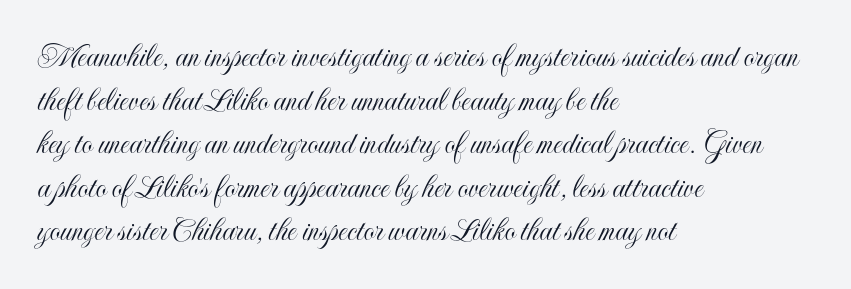
The image shows 34 px condensed type; set left-aligned, normal line spacing (1.28x), normal letter spacing, not underlined; a small x-height.
